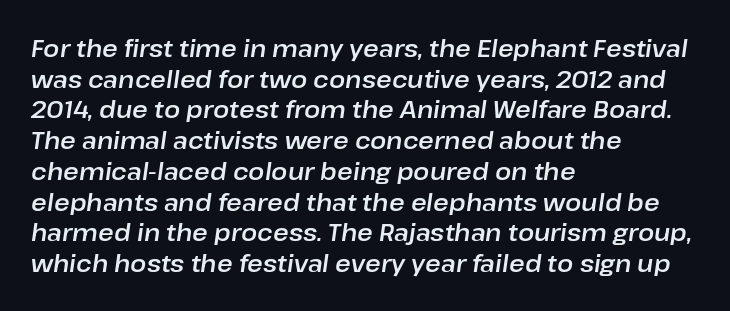
If you measured baseline to baseline, you'd find a middling distance. Glance below the letters and you will spot only blank space. Horizontal alignment here is leftward, the default for most running prose. There's an unmistakable incline to the writing here. Spacing between characters is what you'd get straight out of the box.
